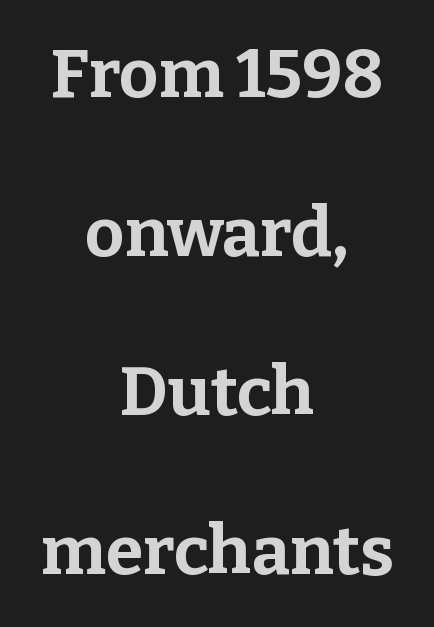
{"serif": "yes", "italic": "no", "bold": "yes", "weight": "bold", "width": "normal", "stroke_contrast": "low", "x_height": "medium", "monospaced": "no", "underline": "no", "align": "center", "line_spacing": "loose", "line_spacing_ratio": 2.34, "letter_spacing": "normal", "letter_spacing_em": 0.0, "glyph_px": 68}
